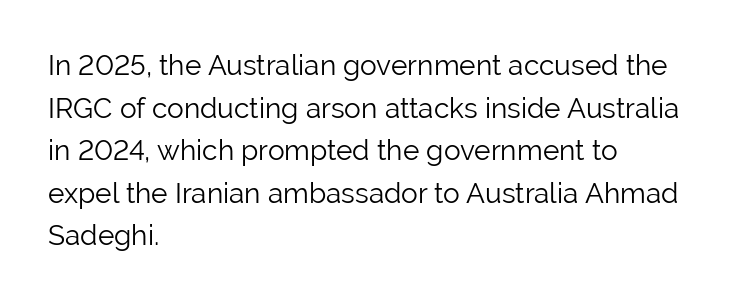
This sample is left-justified, so line endings fall wherever the words run out. The letters sit at their default tracking, neither squeezed nor spread. Do the characters align in a grid? No, the font is proportional. The line-height multiplier appears to be the usual default. Is the stroke heavy? The answer is a plain regular-or-lighter.
